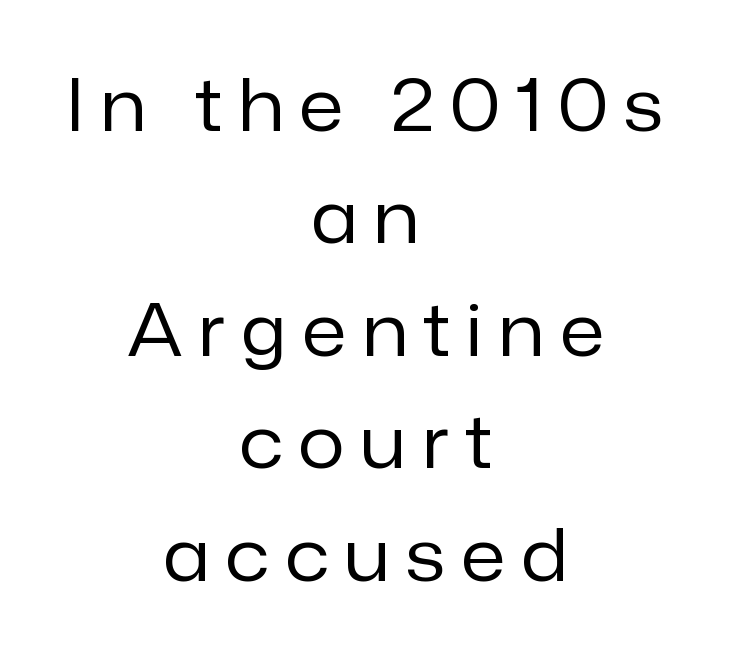
The image shows 73 px regular-weight sans-serif type, upright; set centered, normal line spacing (1.54x), unusually wide letter spacing (+0.22 em), not underlined; low stroke contrast and a medium x-height.
